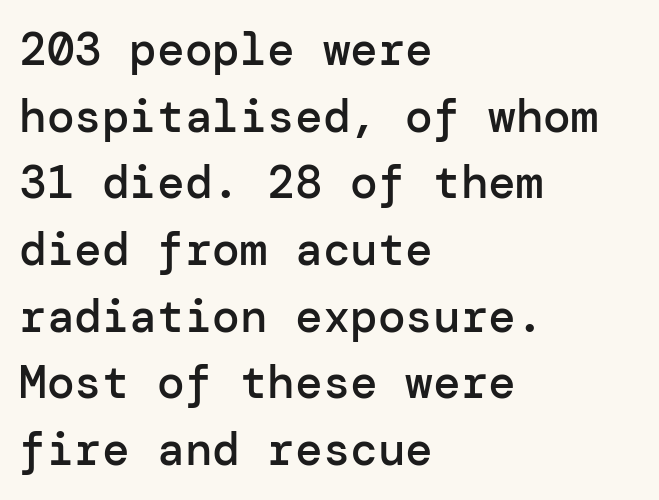
Q: Is the text bold? A: Semi-bold.
Q: Is the text italic (slanted)? A: No, it is upright.
Q: Is the typeface a serif or a sans-serif typeface? A: Sans-serif.
Q: Is the text underlined? A: No.
Q: How is the paragraph aligned? A: Left-aligned.
Q: Is the spacing between letters normal or unusually wide? A: Normal.
Q: Is the spacing between lines tight, normal or loose? A: Normal.
Q: Width (condensed, normal, or wide)? A: Normal.
Q: Stroke contrast? A: Low.
Q: x-height? A: Medium.
